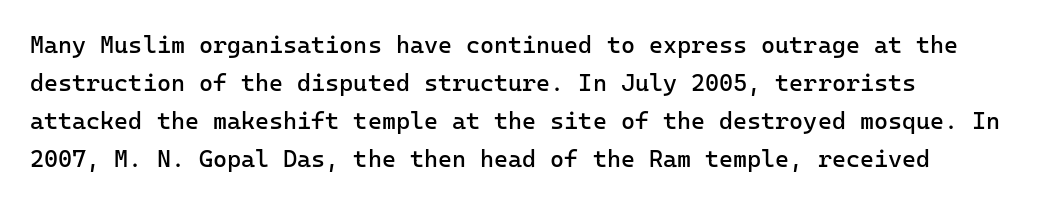
Vertical spacing — default. The passage shown is not bold in any degree. A bare baseline throughout the passage. You can tell it's not italic because the verticals are truly vertical. Compared with typical body copy, the letter spacing here is the same.
